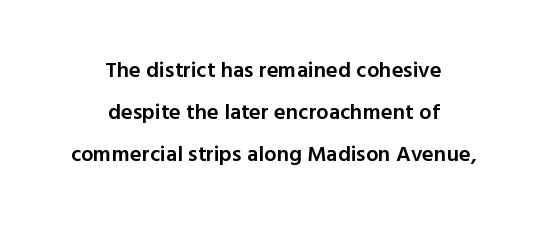
{"italic": "no", "bold": "semi", "underline": "no", "align": "center", "line_spacing": "loose", "line_spacing_ratio": 1.9, "letter_spacing": "normal", "letter_spacing_em": 0.0, "glyph_px": 22}
